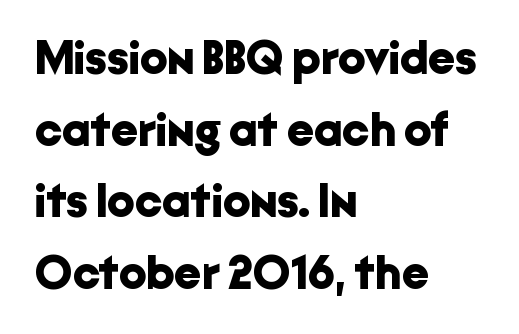
{"serif": "no", "italic": "no", "bold": "yes", "weight": "bold", "width": "normal", "stroke_contrast": "low", "x_height": "medium", "monospaced": "no", "underline": "no", "align": "left", "line_spacing": "normal", "line_spacing_ratio": 1.49, "letter_spacing": "normal", "letter_spacing_em": 0.0, "glyph_px": 48}
